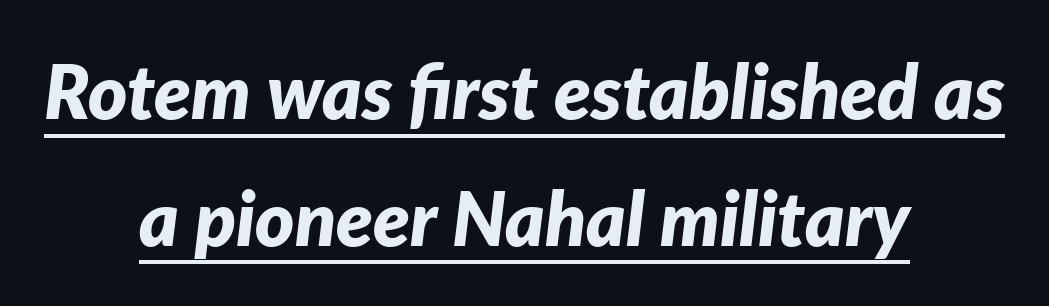
This sample carries an underscore along the baseline area. Character widths vary here, with narrow letters taking less room than wide ones. How are the letters spaced? Ordinarily, with no added tracking. Every character sits at an angle, as italics do. Every letter is thick-stroked: bold, no question.
